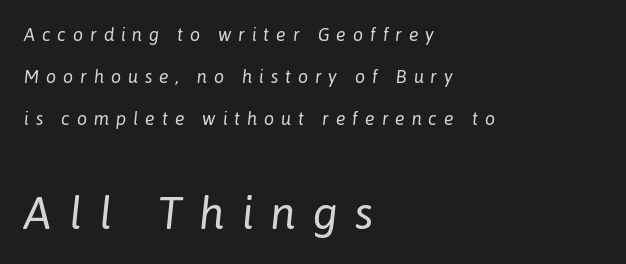
The image shows 45 px regular-weight type, italic (leaning right); set left-aligned, loose line spacing (2.34x), unusually wide letter spacing (+0.38 em), not underlined; the second (bottom) block is 2.5x larger; low stroke contrast and a medium x-height.
